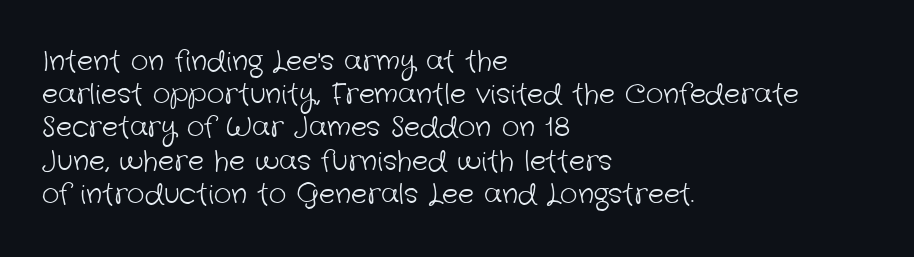
{"bold": "no", "underline": "no", "align": "left", "line_spacing_ratio": 1.23, "letter_spacing": "normal", "letter_spacing_em": 0.0, "glyph_px": 27}
